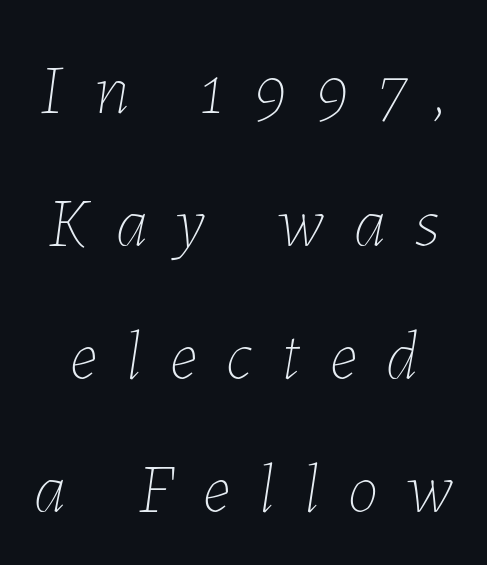
{"italic": "yes", "lean": "right", "slant_degrees": 7, "bold": "no", "weight": "thin", "width": "normal", "stroke_contrast": "low", "x_height": "medium", "monospaced": "no", "underline": "no", "line_spacing": "loose", "line_spacing_ratio": 1.9, "letter_spacing": "wide", "letter_spacing_em": 0.42, "glyph_px": 70}
